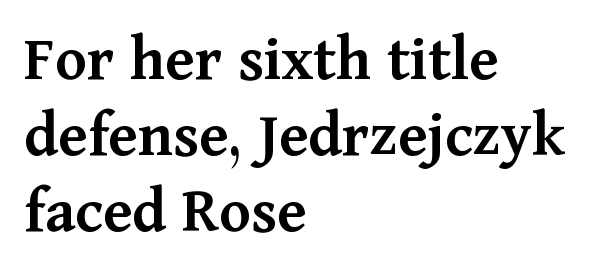
Q: Is the text bold? A: Semi-bold.
Q: Is the text italic (slanted)? A: No, it is upright.
Q: Is the typeface a serif or a sans-serif typeface? A: Serif.
Q: Is the text underlined? A: No.
Q: How is the paragraph aligned? A: Left-aligned.
Q: Is the spacing between letters normal or unusually wide? A: Normal.
Q: Is the spacing between lines tight, normal or loose? A: Tight.
Q: Width (condensed, normal, or wide)? A: Normal.
Q: Stroke contrast? A: Medium.
Q: x-height? A: Medium.
Q: Monospaced? A: No.
